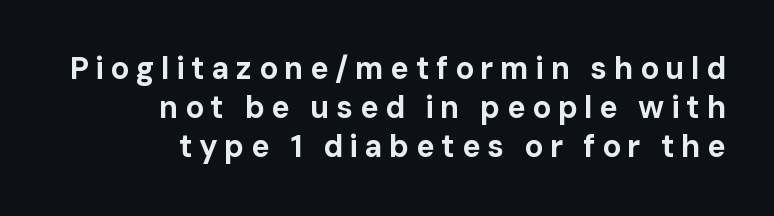
Q: Is the text bold? A: Yes.
Q: Is the text italic (slanted)? A: No, it is upright.
Q: Is the typeface a serif or a sans-serif typeface? A: Sans-serif.
Q: Is the text underlined? A: No.
Q: How is the paragraph aligned? A: Right-aligned.
Q: Is the spacing between letters normal or unusually wide? A: Unusually wide.
Q: Is the spacing between lines tight, normal or loose? A: Normal.
Q: Width (condensed, normal, or wide)? A: Normal.
Q: Stroke contrast? A: Low.
Q: x-height? A: Medium.
Q: Monospaced? A: No.
